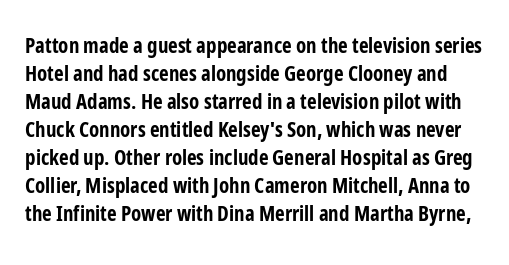
Q: Is the text bold? A: Yes.
Q: Is the text italic (slanted)? A: No, it is upright.
Q: Is the text underlined? A: No.
Q: Is the spacing between letters normal or unusually wide? A: Normal.
Q: Is the spacing between lines tight, normal or loose? A: Normal.
